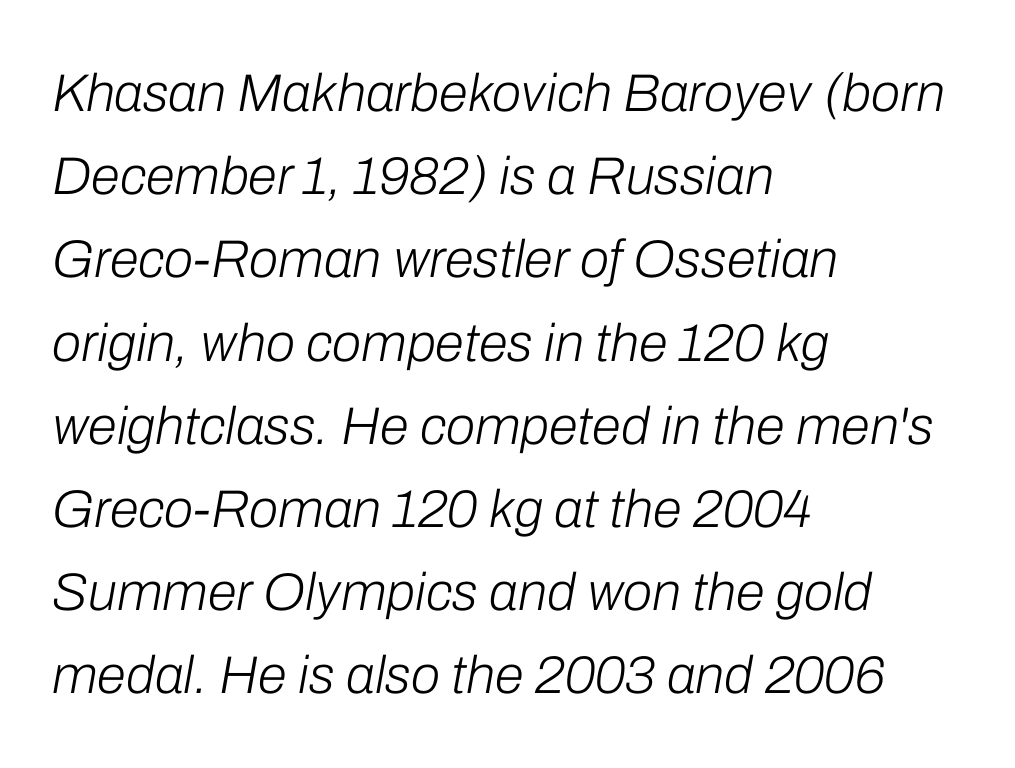
Q: Is the text bold? A: No.
Q: Is the text italic (slanted)? A: Yes, it leans right by about 10 degrees.
Q: Is the text underlined? A: No.
Q: How is the paragraph aligned? A: Left-aligned.
Q: Is the spacing between letters normal or unusually wide? A: Normal.
Q: Is the spacing between lines tight, normal or loose? A: Normal.
Q: Width (condensed, normal, or wide)? A: Normal.
Q: Stroke contrast? A: Low.
Q: x-height? A: Medium.
Q: Monospaced? A: No.
